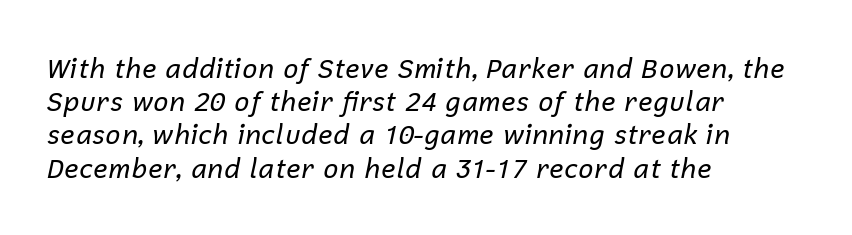
The image shows 27 px text type, italic (leaning right); set left-aligned, line spacing 1.23x, normal letter spacing, not underlined.
